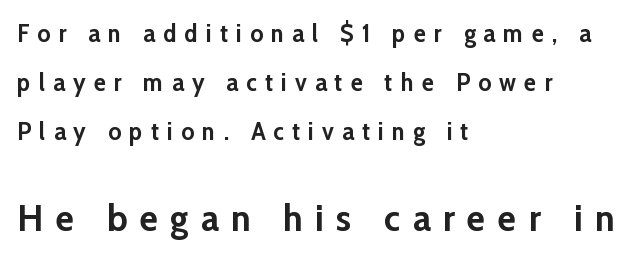
Q: Is the text bold? A: Yes.
Q: Is the text italic (slanted)? A: No, it is upright.
Q: Is the typeface a serif or a sans-serif typeface? A: Sans-serif.
Q: Is the text underlined? A: No.
Q: How is the paragraph aligned? A: Left-aligned.
Q: Is the spacing between letters normal or unusually wide? A: Unusually wide.
Q: Is the spacing between lines tight, normal or loose? A: Loose.
Q: Which block of text is set in a larger size, the first (top) or the second (bottom)? A: The second (bottom) one.
Q: Width (condensed, normal, or wide)? A: Normal.
Q: Stroke contrast? A: Low.
Q: x-height? A: Medium.
Q: Monospaced? A: No.
